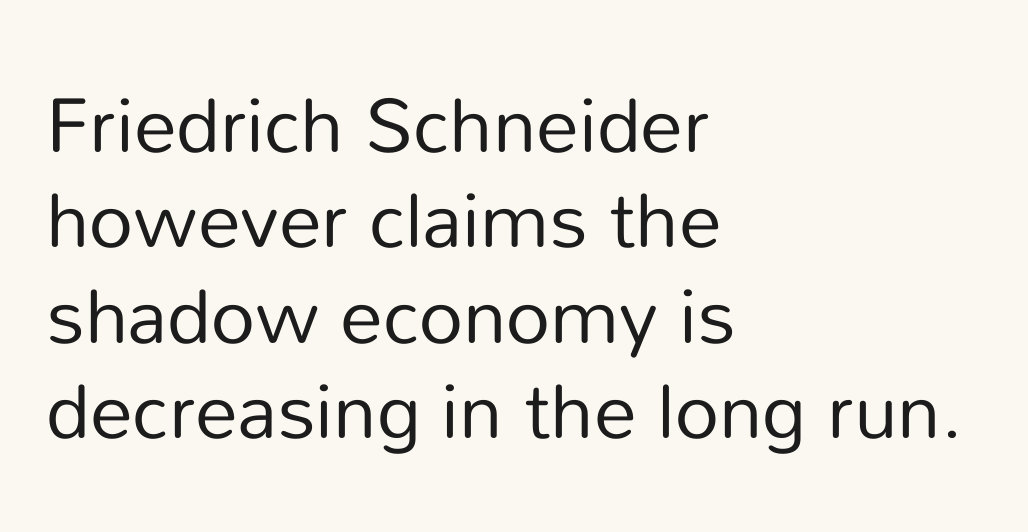
Q: Is the text bold? A: No.
Q: Is the text italic (slanted)? A: No, it is upright.
Q: Is the typeface a serif or a sans-serif typeface? A: Sans-serif.
Q: Is the text underlined? A: No.
Q: How is the paragraph aligned? A: Left-aligned.
Q: Is the spacing between letters normal or unusually wide? A: Normal.
Q: Width (condensed, normal, or wide)? A: Normal.
Q: Stroke contrast? A: Low.
Q: x-height? A: Medium.
Q: Monospaced? A: No.
